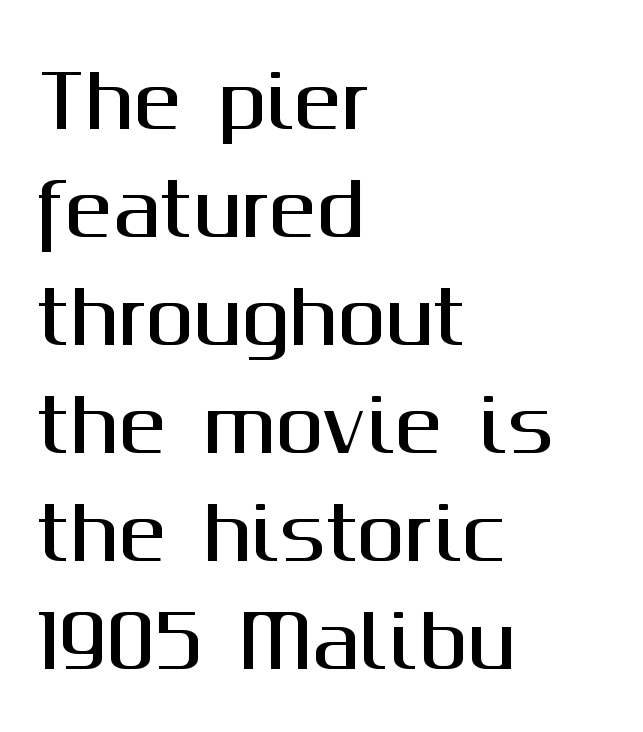
{"serif": "no", "italic": "no", "width": "normal", "stroke_contrast": "medium", "x_height": "medium", "monospaced": "no", "underline": "no", "align": "left", "line_spacing": "normal", "line_spacing_ratio": 1.5, "letter_spacing": "normal", "letter_spacing_em": 0.0, "glyph_px": 72}
